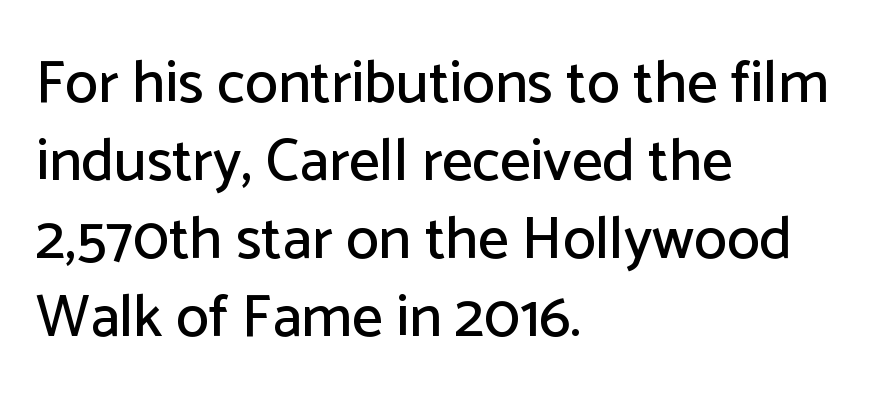
Q: Is the text italic (slanted)? A: No, it is upright.
Q: Is the typeface a serif or a sans-serif typeface? A: Sans-serif.
Q: Is the text underlined? A: No.
Q: How is the paragraph aligned? A: Left-aligned.
Q: Is the spacing between letters normal or unusually wide? A: Normal.
Q: Is the spacing between lines tight, normal or loose? A: Normal.
Q: Width (condensed, normal, or wide)? A: Normal.
Q: Stroke contrast? A: Low.
Q: x-height? A: Medium.
Q: Monospaced? A: No.
